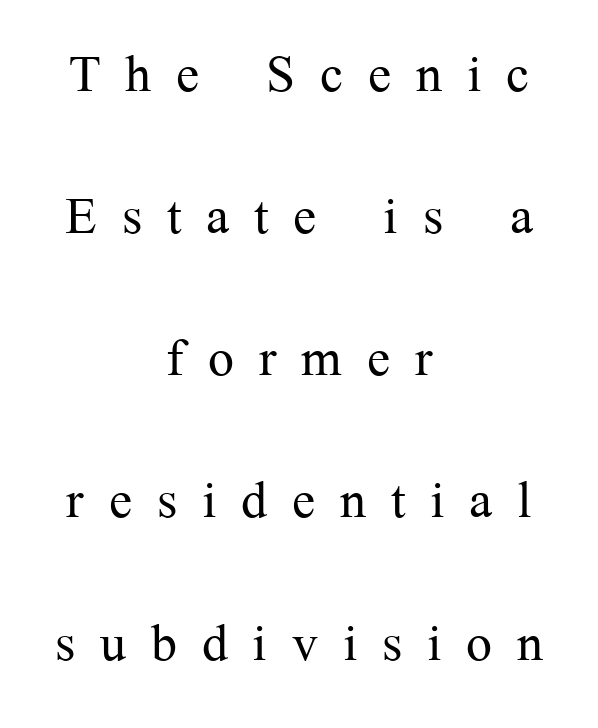
Q: Is the text bold? A: No.
Q: Is the text italic (slanted)? A: No, it is upright.
Q: Is the typeface a serif or a sans-serif typeface? A: Serif.
Q: Is the text underlined? A: No.
Q: How is the paragraph aligned? A: Centered.
Q: Is the spacing between letters normal or unusually wide? A: Unusually wide.
Q: Is the spacing between lines tight, normal or loose? A: Loose.
Q: Width (condensed, normal, or wide)? A: Normal.
Q: Stroke contrast? A: Medium.
Q: x-height? A: Medium.
Q: Monospaced? A: No.
